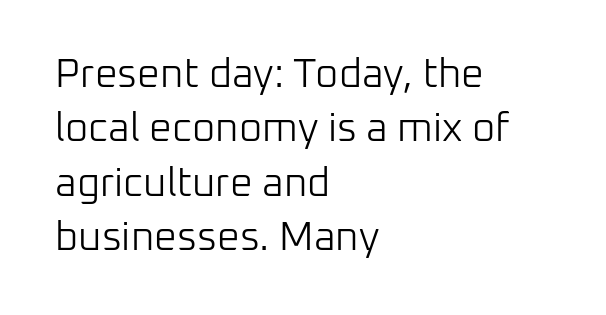
Leftover space on each line is placed entirely after the last word. The lines sit at an ordinary, default distance from one another. Tall strokes in this sample are plumb rather than angled. The glyphs are unaccompanied by any horizontal stroke below them.
